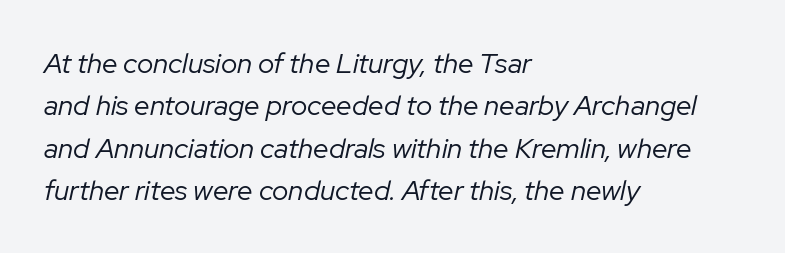
The passage shown is not bold in any degree. These lines are set flush left with a ragged right edge. Descenders hang freely into open space. Compared with typical body copy, the letter spacing here is the same. This sample has the flowing, uneven cadence of proportional lettering. These lines sit exactly where default settings would place them.
